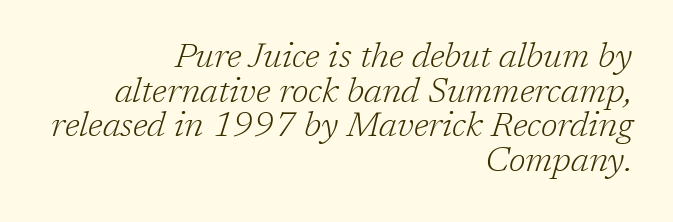
The image shows 35 px light serif type, italic (leaning right); set right-aligned, tight line spacing (0.99x), normal letter spacing, not underlined; low stroke contrast and a medium x-height.
